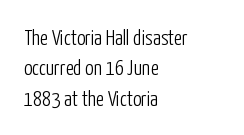
{"italic": "no", "bold": "no", "underline": "no", "align": "left", "line_spacing": "normal", "line_spacing_ratio": 1.45, "letter_spacing": "normal", "letter_spacing_em": 0.0, "glyph_px": 21}
